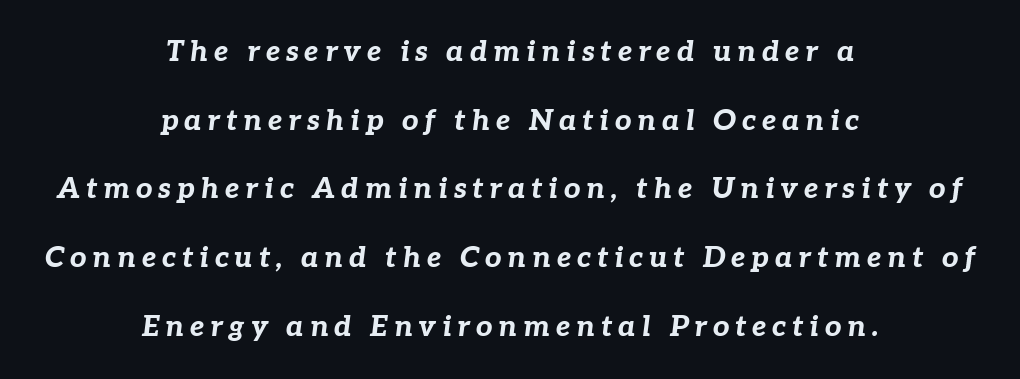
The image shows 29 px bold type, italic (leaning right); set centered, loose line spacing (2.37x), unusually wide letter spacing (+0.2 em), not underlined; low stroke contrast and a medium x-height.
